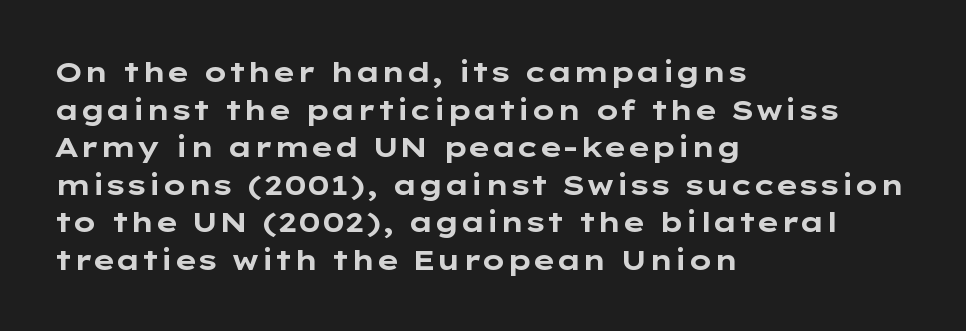
Reading down the column, the eye jumps a familiar distance to each next line. The paragraph has a hard left edge and a soft right edge. Typographic density is high because the face is bold. Tracking value appears to be zero — textbook default spacing.
